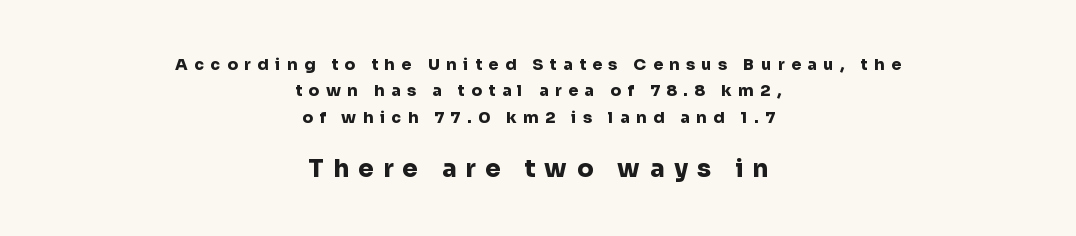
{"italic": "no", "bold": "yes", "underline": "no", "align": "center", "line_spacing": "normal", "line_spacing_ratio": 1.65, "letter_spacing": "wide", "letter_spacing_em": 0.4, "larger_block": "second", "size_ratio": 1.5, "glyph_px": 24}
